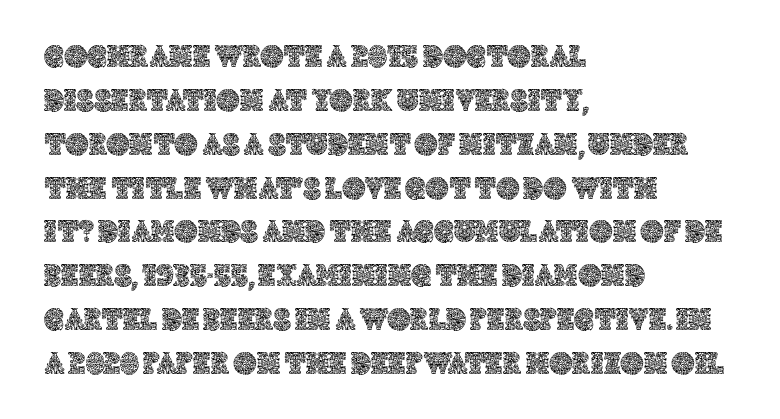
Q: Is the text italic (slanted)? A: No, it is upright.
Q: Is the text underlined? A: No.
Q: How is the paragraph aligned? A: Left-aligned.
Q: Is the spacing between letters normal or unusually wide? A: Normal.
Q: Is the spacing between lines tight, normal or loose? A: Normal.
Q: Width (condensed, normal, or wide)? A: Normal.
Q: x-height? A: Large.
Q: Monospaced? A: No.
